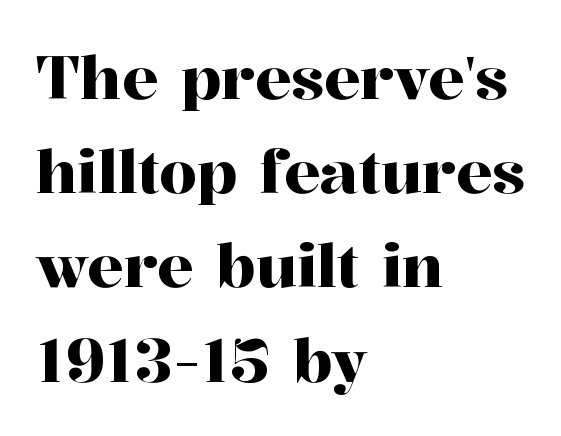
{"serif": "yes", "italic": "no", "width": "normal", "stroke_contrast": "high", "x_height": "medium", "monospaced": "no", "underline": "no", "align": "left", "line_spacing": "normal", "line_spacing_ratio": 1.57, "letter_spacing": "normal", "letter_spacing_em": 0.0, "glyph_px": 60}
